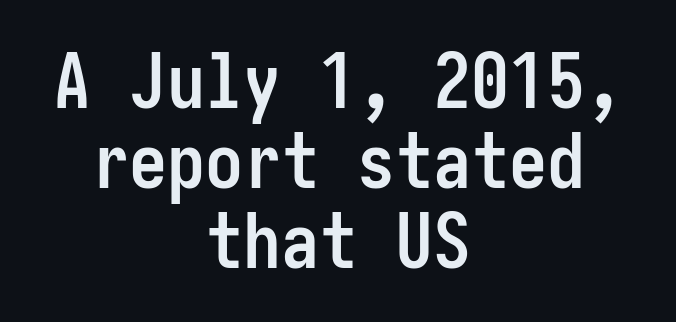
Q: Is the text bold? A: Yes.
Q: Is the text italic (slanted)? A: No, it is upright.
Q: Is the typeface a serif or a sans-serif typeface? A: Sans-serif.
Q: Is the text underlined? A: No.
Q: How is the paragraph aligned? A: Centered.
Q: Is the spacing between letters normal or unusually wide? A: Normal.
Q: Is the spacing between lines tight, normal or loose? A: Tight.
Q: Width (condensed, normal, or wide)? A: Condensed.
Q: Stroke contrast? A: Low.
Q: x-height? A: Medium.
